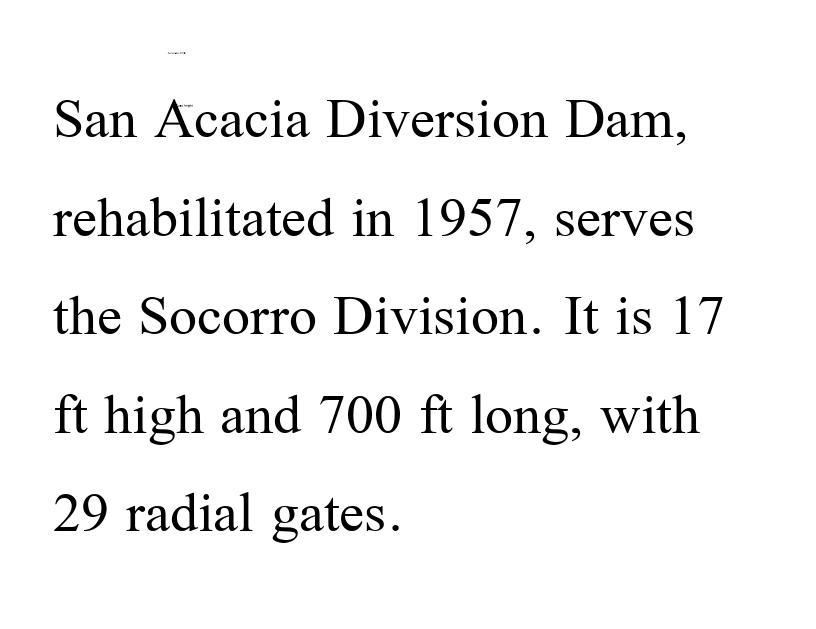
The image shows 62 px regular-weight serif type, upright; set left-aligned, normal line spacing (1.59x), normal letter spacing, not underlined; medium stroke contrast and a medium x-height.
